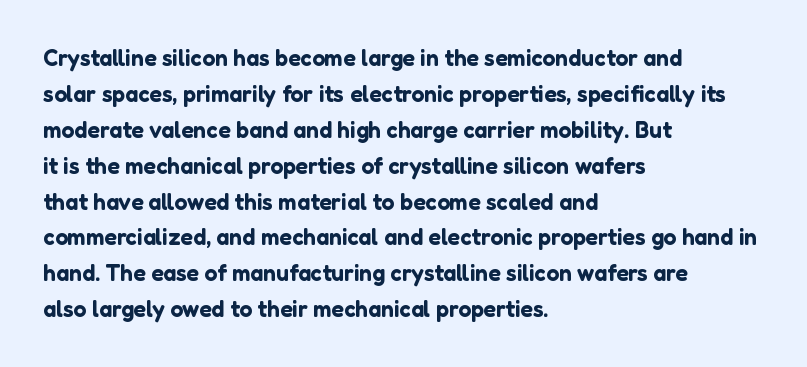
{"italic": "no", "underline": "no", "align": "left", "line_spacing": "normal", "line_spacing_ratio": 1.56, "letter_spacing": "normal", "letter_spacing_em": 0.0, "glyph_px": 23}
